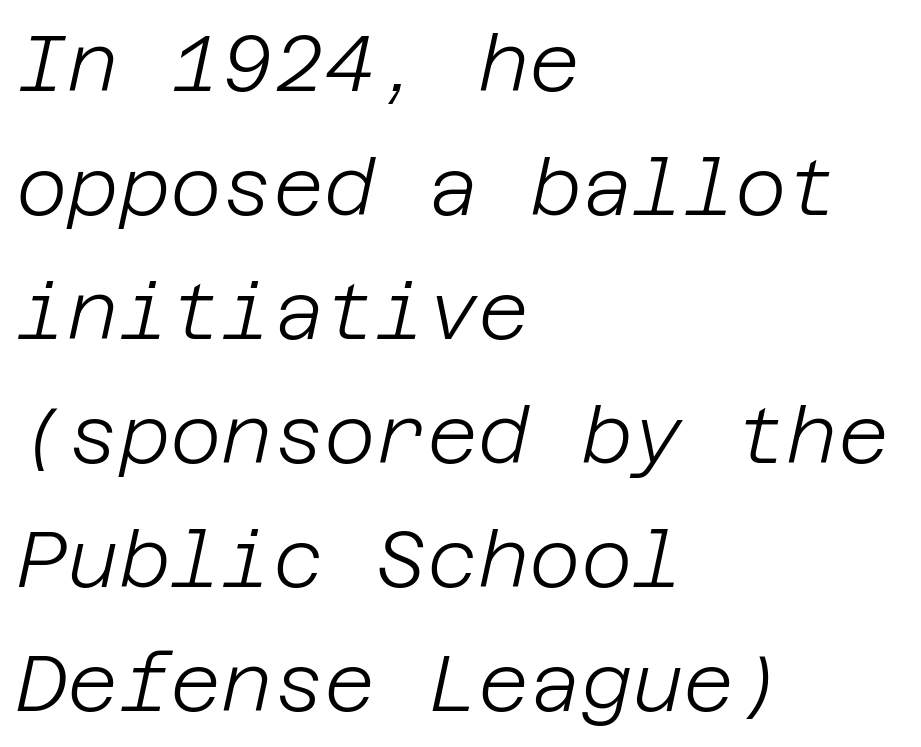
{"italic": "yes", "lean": "right", "slant_degrees": 12, "bold": "no", "weight": "light", "width": "normal", "stroke_contrast": "low", "x_height": "large", "underline": "no", "align": "left", "line_spacing": "normal", "line_spacing_ratio": 1.57, "letter_spacing": "normal", "letter_spacing_em": 0.0, "glyph_px": 79}
